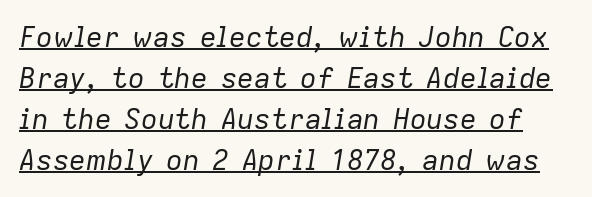
Q: Is the text bold? A: No.
Q: Is the text italic (slanted)? A: Yes, it leans right by about 9 degrees.
Q: Is the text underlined? A: Yes.
Q: Is the spacing between letters normal or unusually wide? A: Normal.
Q: Is the spacing between lines tight, normal or loose? A: Normal.
Q: Width (condensed, normal, or wide)? A: Normal.
Q: Stroke contrast? A: Low.
Q: x-height? A: Medium.
Q: Monospaced? A: No.
